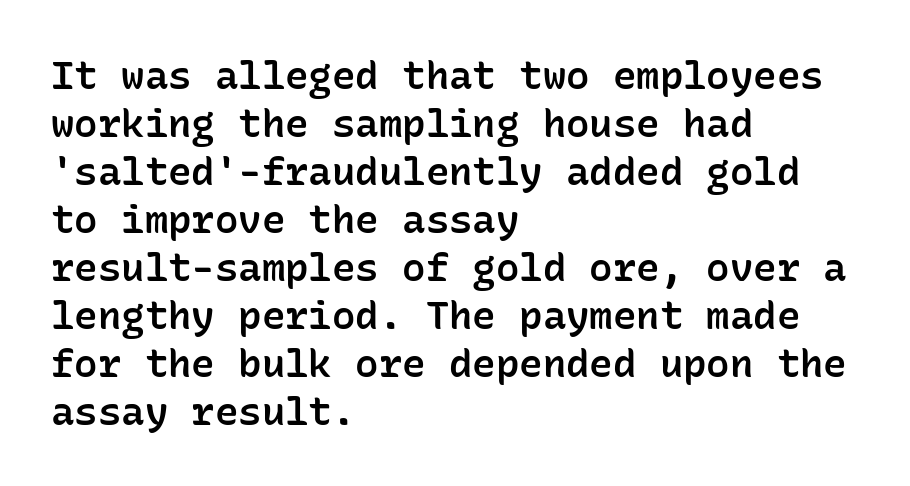
{"serif": "no", "italic": "no", "bold": "semi", "weight": "semibold", "width": "normal", "stroke_contrast": "low", "x_height": "medium", "monospaced": "yes", "underline": "no", "align": "left", "line_spacing_ratio": 1.23, "letter_spacing": "normal", "letter_spacing_em": 0.0, "glyph_px": 39}
